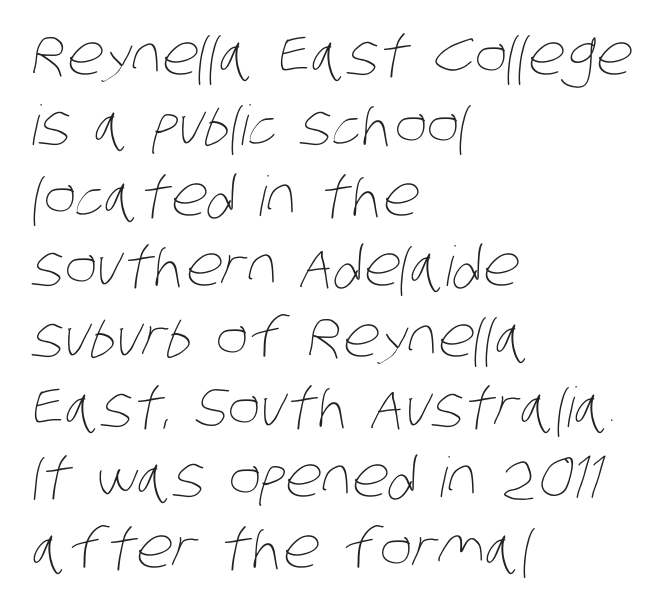
The image shows 55 px thin, condensed type; set left-aligned, normal line spacing (1.28x), normal letter spacing, not underlined; low stroke contrast and a large x-height.
